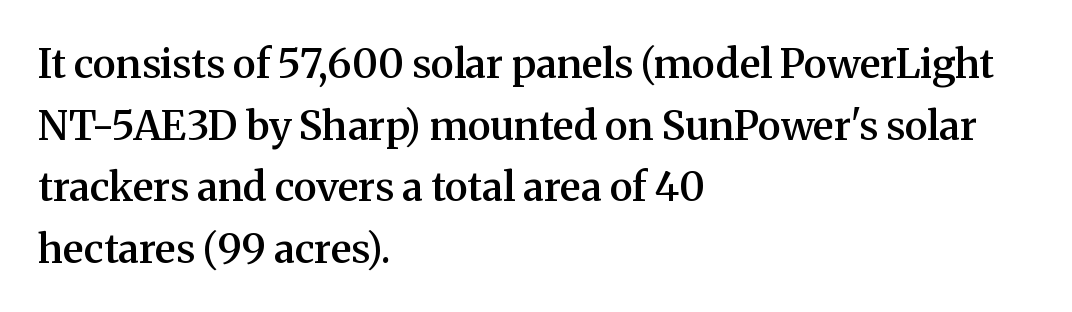
Q: Is the text bold? A: Semi-bold.
Q: Is the text italic (slanted)? A: No, it is upright.
Q: Is the typeface a serif or a sans-serif typeface? A: Serif.
Q: Is the text underlined? A: No.
Q: How is the paragraph aligned? A: Left-aligned.
Q: Is the spacing between letters normal or unusually wide? A: Normal.
Q: Is the spacing between lines tight, normal or loose? A: Normal.
Q: Width (condensed, normal, or wide)? A: Normal.
Q: Stroke contrast? A: Medium.
Q: x-height? A: Medium.
Q: Monospaced? A: No.
